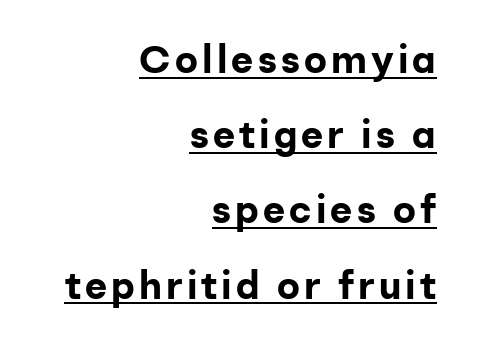
The image shows 38 px bold sans-serif type, upright; set right-aligned, loose line spacing (1.98x), underlined; low stroke contrast and a medium x-height.
